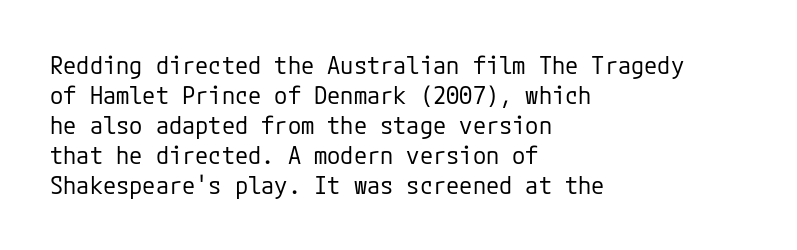
{"italic": "no", "bold": "no", "underline": "no", "align": "left", "line_spacing": "normal", "line_spacing_ratio": 1.25, "letter_spacing": "normal", "letter_spacing_em": 0.0, "glyph_px": 24}
